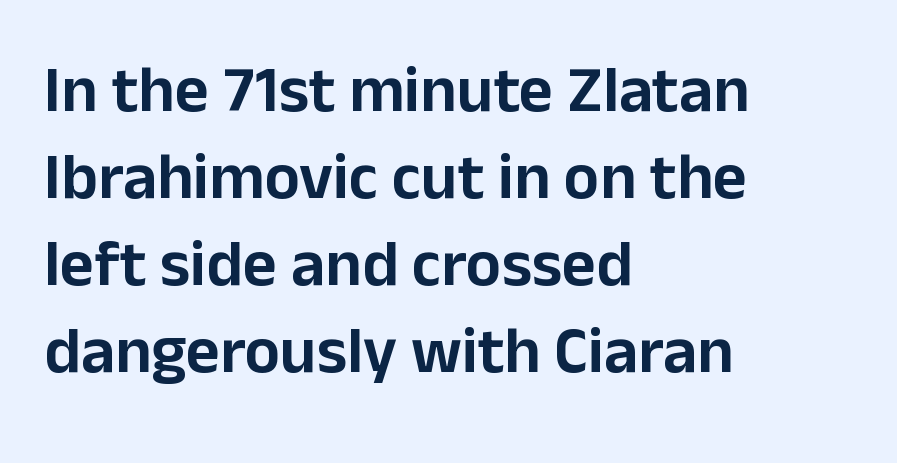
{"serif": "no", "italic": "no", "width": "normal", "stroke_contrast": "low", "x_height": "medium", "monospaced": "no", "underline": "no", "align": "left", "line_spacing": "normal", "line_spacing_ratio": 1.32, "letter_spacing": "normal", "letter_spacing_em": 0.0, "glyph_px": 66}
